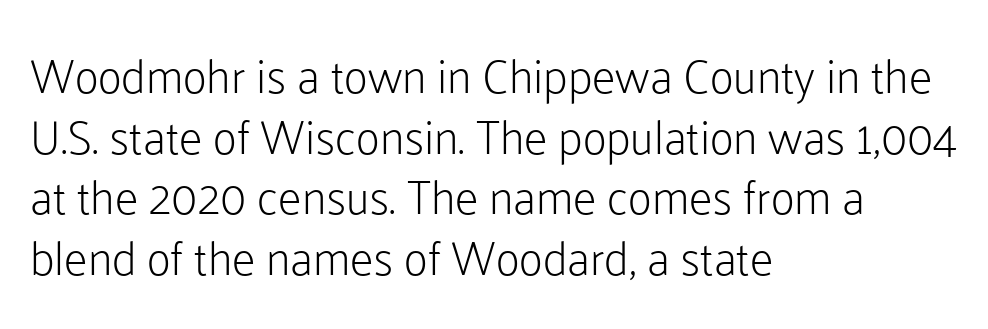
{"serif": "no", "italic": "no", "bold": "no", "weight": "light", "width": "normal", "stroke_contrast": "low", "x_height": "medium", "monospaced": "no", "underline": "no", "align": "left", "line_spacing": "normal", "line_spacing_ratio": 1.29, "letter_spacing": "normal", "letter_spacing_em": 0.0, "glyph_px": 47}
